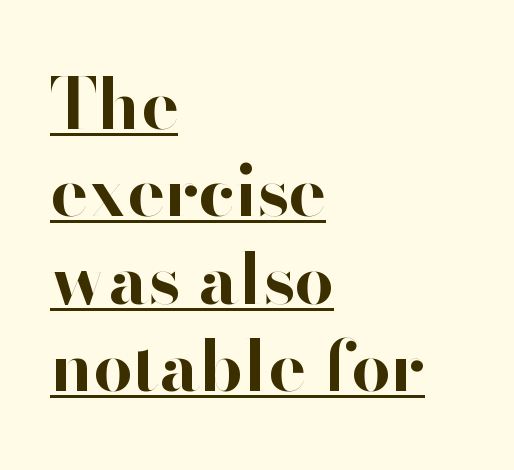
If you drew a line through each stem, it would be perfectly vertical. No extra tracking has been applied to these lines. Somebody hit Ctrl+U on this one — the words are underlined. The face used here has the dense, thick strokes of a bold. How would I describe the line gaps? Plain and ordinary. Spacing verdict: proportional, widths tailored to each character.
